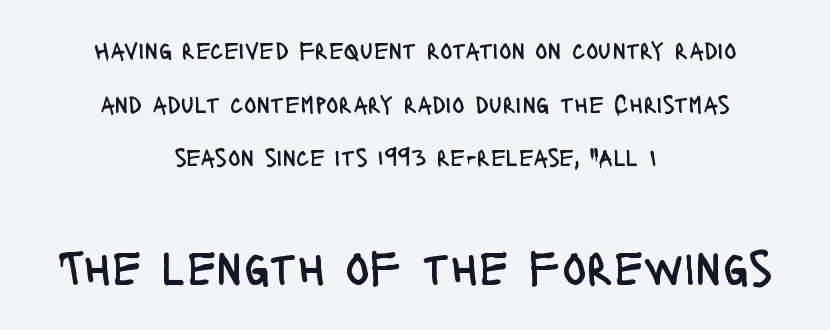
The image shows 51 px regular-weight, condensed sans-serif type, upright; set centered, loose line spacing (2.06x), normal letter spacing, not underlined; the second (bottom) block is 1.96x larger; low stroke contrast and a large x-height.
